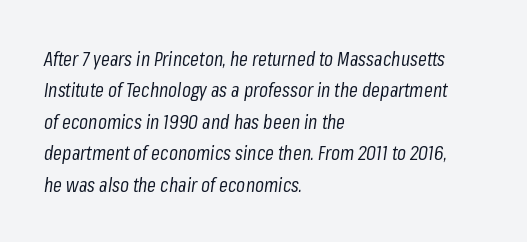
The horizontal fit of the characters is conventional and even. Counters stay open thanks to moderate or lighter strokes. No word sits above an underline. Each line starts at the same left margin while the right side varies.
